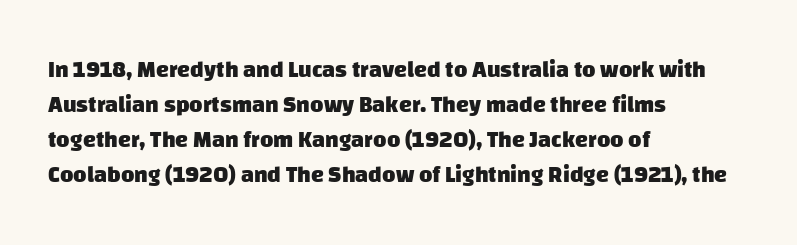
Each glyph is drawn with heavy, bold strokes. This rendering features lettering with no underline. Successive baselines arrive at the customary interval. Which margin do the lines hug? The left one — the right edge is uneven.
